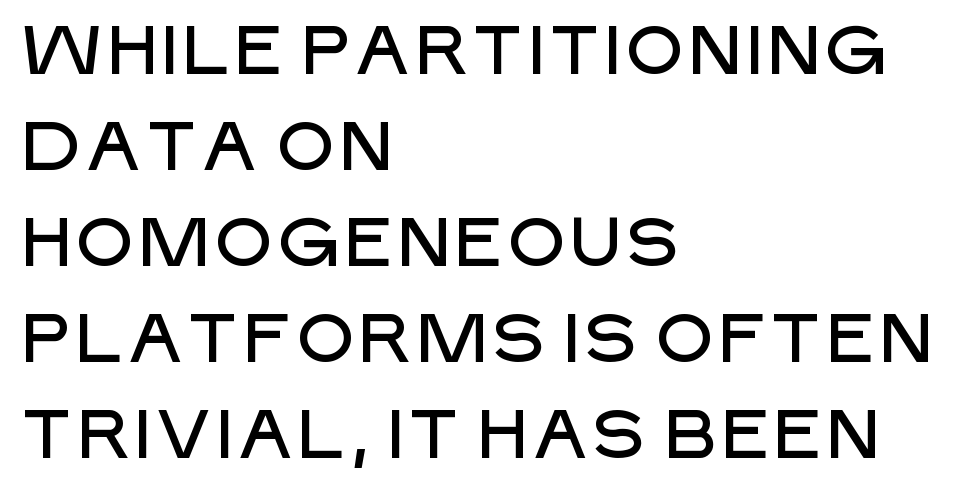
{"serif": "no", "italic": "no", "width": "normal", "stroke_contrast": "low", "x_height": "large", "monospaced": "no", "underline": "no", "align": "left", "line_spacing": "normal", "line_spacing_ratio": 1.41, "letter_spacing": "normal", "letter_spacing_em": 0.0, "glyph_px": 68}
